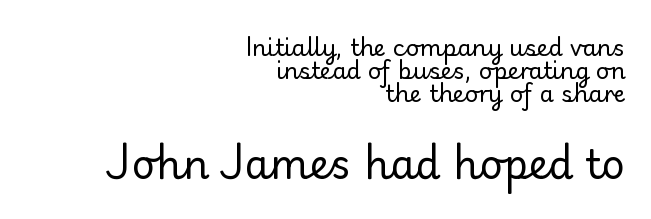
The image shows 40 px regular-weight sans-serif type, upright; set right-aligned, tight line spacing (1.0x), normal letter spacing, not underlined; the second (bottom) block is 1.74x larger; low stroke contrast and a small x-height.
